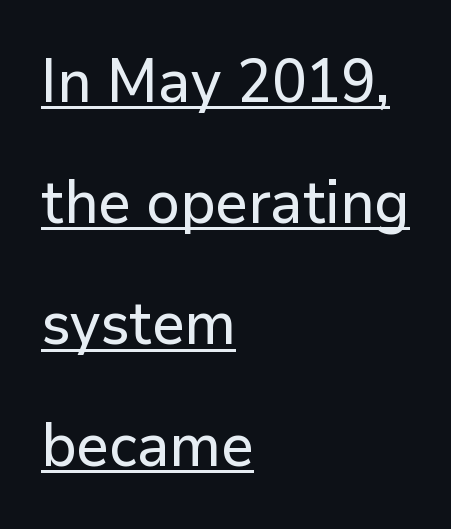
The image shows 60 px sans-serif type, upright; set left-aligned, loose line spacing (2.02x), normal letter spacing, underlined; low stroke contrast and a medium x-height.
